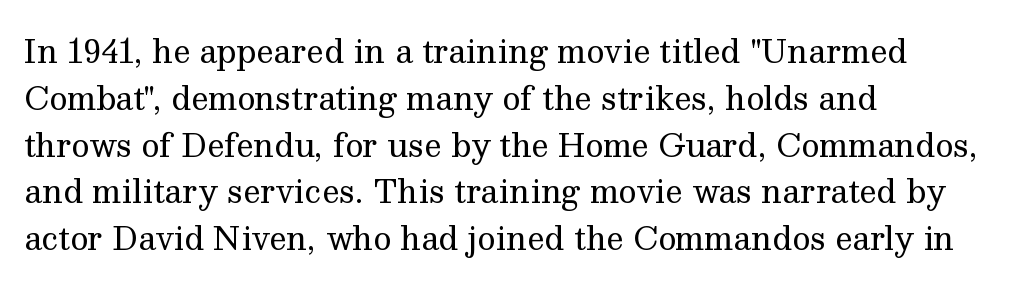
{"serif": "yes", "italic": "no", "bold": "no", "weight": "regular", "width": "normal", "stroke_contrast": "medium", "x_height": "medium", "monospaced": "no", "underline": "no", "align": "left", "line_spacing": "normal", "line_spacing_ratio": 1.51, "letter_spacing": "normal", "letter_spacing_em": 0.0, "glyph_px": 31}
